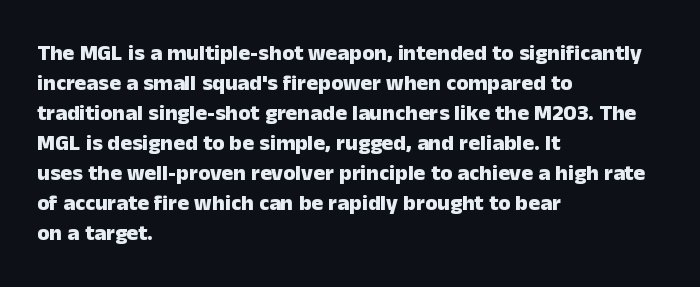
Q: Is the text bold? A: Yes.
Q: Is the text italic (slanted)? A: No, it is upright.
Q: Is the text underlined? A: No.
Q: How is the paragraph aligned? A: Left-aligned.
Q: Is the spacing between letters normal or unusually wide? A: Normal.
Q: Is the spacing between lines tight, normal or loose? A: Normal.
